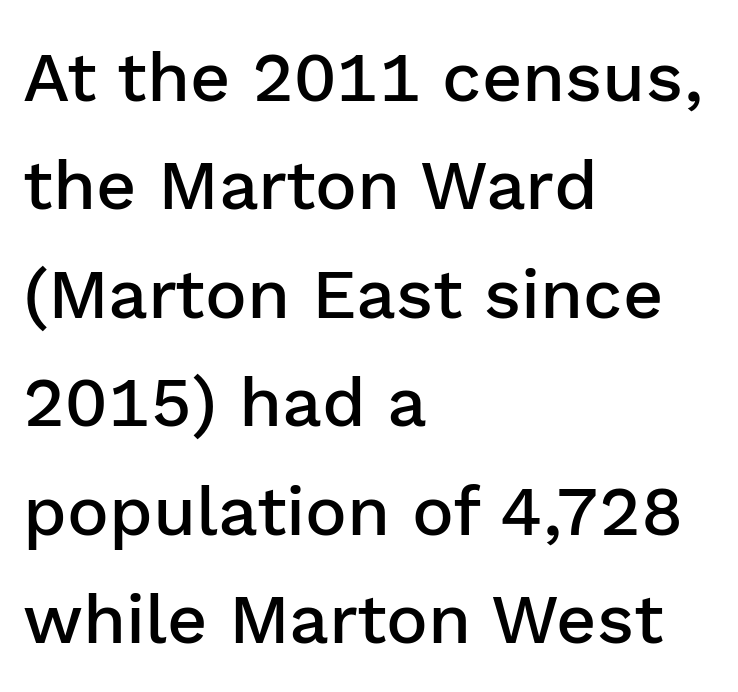
The image shows 70 px semibold sans-serif type, upright; set left-aligned, normal line spacing (1.55x), normal letter spacing, not underlined; low stroke contrast and a medium x-height.
